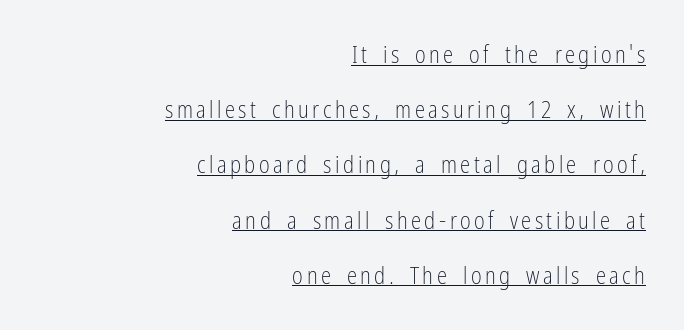
All the whitespace from short lines collects on the left. How would I describe the line gaps? Wide and relaxed. This reads as an unemphasized weight, regular at the heaviest. Rendered with straight, roman letterforms.
